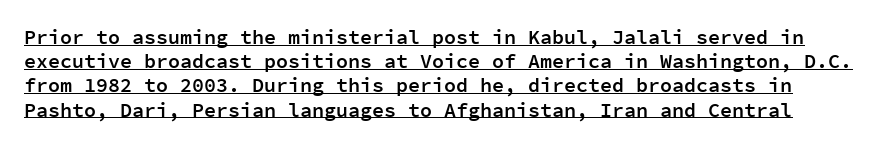
Honestly, the underline is the first thing you notice here. The passage shown has conventional tracking throughout. A roman cut, with each character standing at attention. The rendering uses a semibold face; strokes are thickened but not to full bold.
